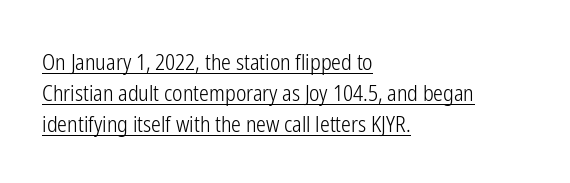
The image shows 22 px text type, upright; set left-aligned, normal line spacing (1.42x), normal letter spacing, underlined.
